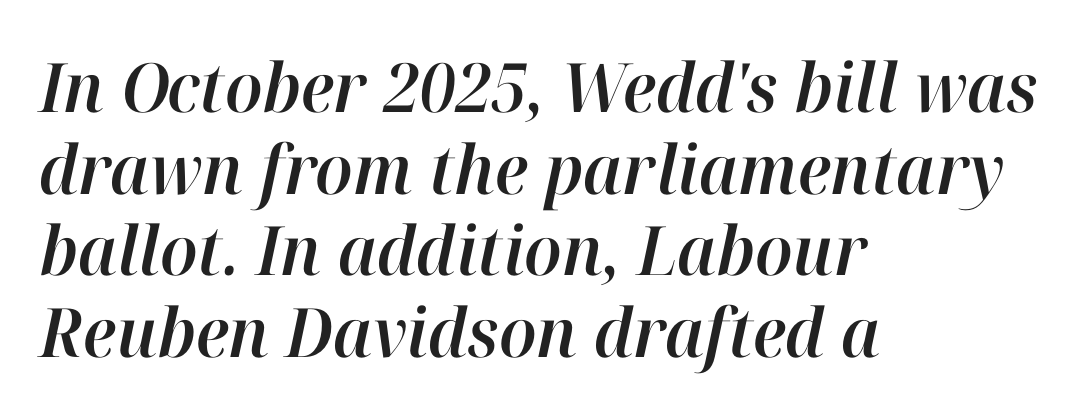
Q: Is the text italic (slanted)? A: Yes, it leans right by about 12 degrees.
Q: Is the text underlined? A: No.
Q: How is the paragraph aligned? A: Left-aligned.
Q: Is the spacing between letters normal or unusually wide? A: Normal.
Q: Width (condensed, normal, or wide)? A: Normal.
Q: Stroke contrast? A: High.
Q: x-height? A: Medium.
Q: Monospaced? A: No.
